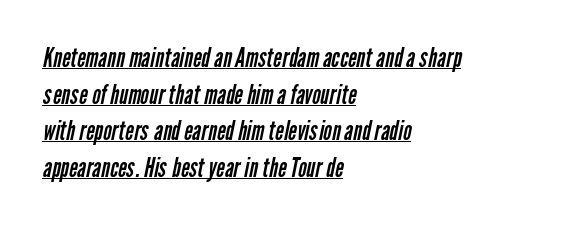
Is the letter spacing exaggerated? No — it looks like the ordinary default. This rendering features underlined lettering. Think standard paragraph weight, or any step lighter than that. A student would call this left alignment; a typographer would say flush left, rag right.
